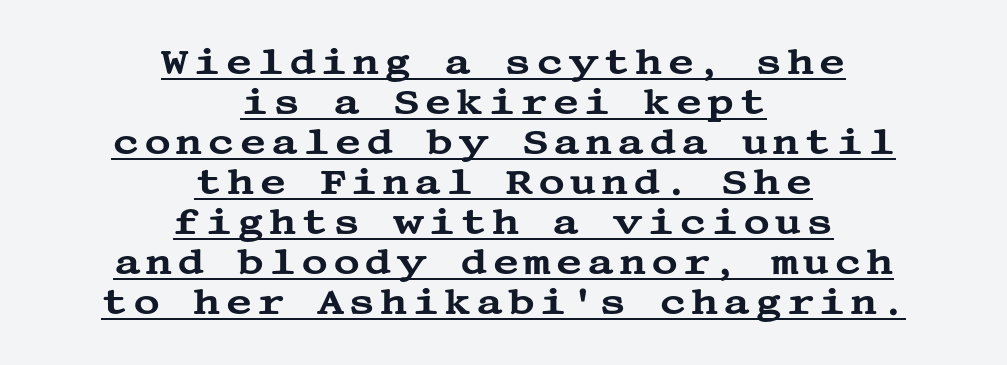
The string is rendered with underlining switched on. Every character sits straight up, as roman type does. Which margin do the lines hug? Neither — every line sits in the middle. The block of text is dense from top to bottom, with scant space between rows. Little horizontal feet cap the strokes, marking this as serif type.
